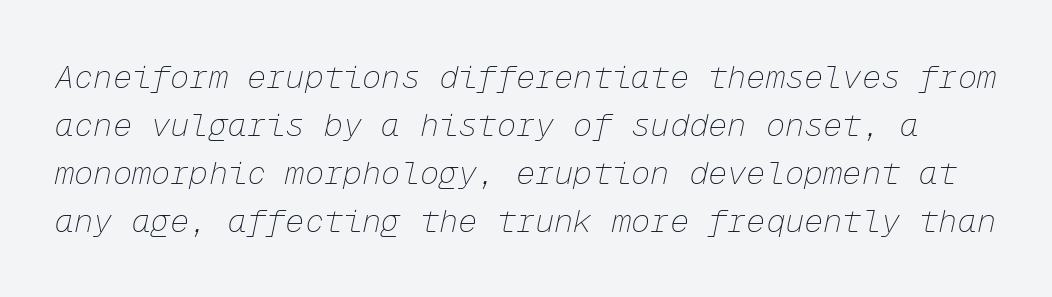
Q: Is the text bold? A: No.
Q: Is the text italic (slanted)? A: Yes, it leans right by about 12 degrees.
Q: Is the text underlined? A: No.
Q: Is the spacing between letters normal or unusually wide? A: Normal.
Q: Is the spacing between lines tight, normal or loose? A: Normal.
Q: Width (condensed, normal, or wide)? A: Normal.
Q: Stroke contrast? A: Low.
Q: x-height? A: Medium.
Q: Monospaced? A: Yes.
